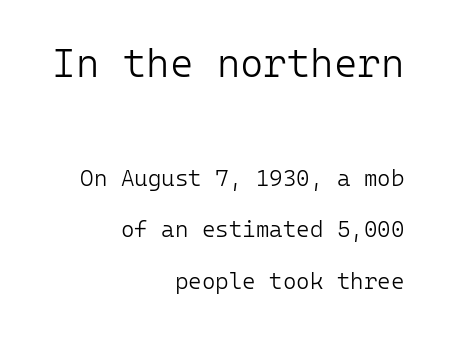
Q: Is the text bold? A: No.
Q: Is the text italic (slanted)? A: No, it is upright.
Q: Is the typeface a serif or a sans-serif typeface? A: Sans-serif.
Q: Is the text underlined? A: No.
Q: How is the paragraph aligned? A: Right-aligned.
Q: Is the spacing between letters normal or unusually wide? A: Normal.
Q: Is the spacing between lines tight, normal or loose? A: Loose.
Q: Which block of text is set in a larger size, the first (top) or the second (bottom)? A: The first (top) one.
Q: Width (condensed, normal, or wide)? A: Normal.
Q: Stroke contrast? A: Low.
Q: x-height? A: Medium.
Q: Monospaced? A: Yes.
